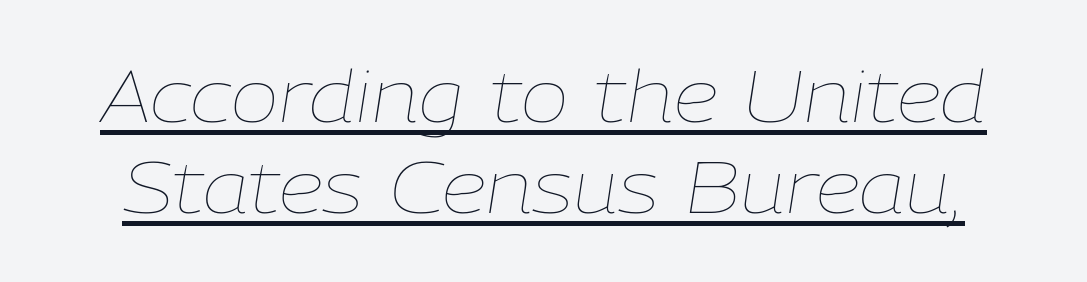
{"italic": "yes", "lean": "right", "slant_degrees": 9, "bold": "no", "weight": "thin", "width": "normal", "stroke_contrast": "low", "x_height": "medium", "monospaced": "no", "underline": "yes", "line_spacing": "normal", "line_spacing_ratio": 1.26, "letter_spacing": "normal", "letter_spacing_em": 0.0, "glyph_px": 72}
